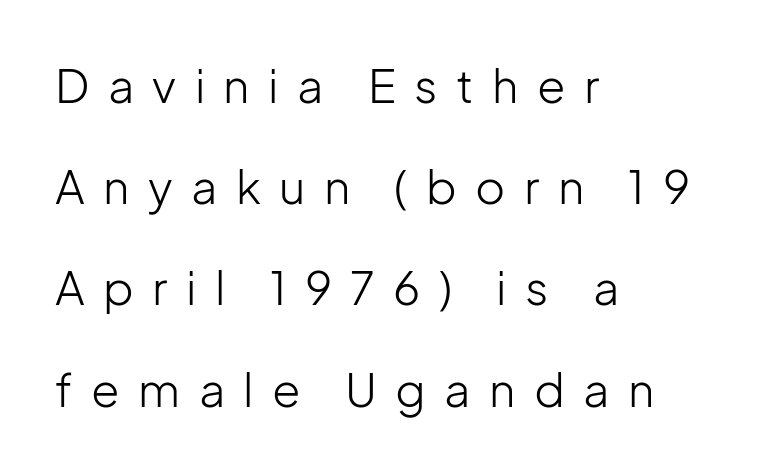
Q: Is the text bold? A: No.
Q: Is the text italic (slanted)? A: No, it is upright.
Q: Is the typeface a serif or a sans-serif typeface? A: Sans-serif.
Q: Is the text underlined? A: No.
Q: How is the paragraph aligned? A: Left-aligned.
Q: Is the spacing between letters normal or unusually wide? A: Unusually wide.
Q: Is the spacing between lines tight, normal or loose? A: Loose.
Q: Width (condensed, normal, or wide)? A: Normal.
Q: Stroke contrast? A: Low.
Q: x-height? A: Medium.
Q: Monospaced? A: No.
